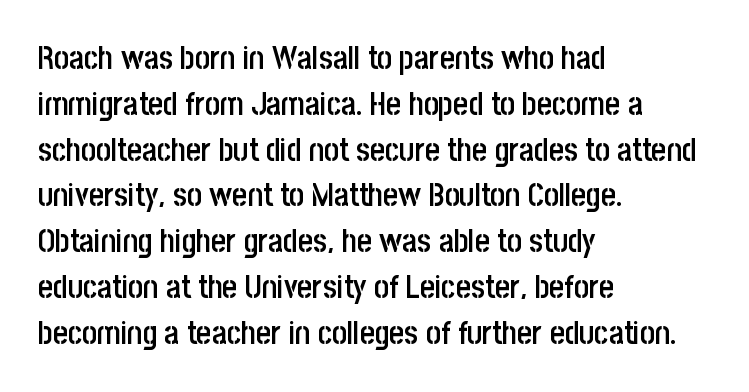
{"serif": "no", "italic": "no", "bold": "semi", "weight": "semibold", "width": "condensed", "stroke_contrast": "low", "x_height": "large", "monospaced": "no", "underline": "no", "align": "left", "line_spacing": "normal", "line_spacing_ratio": 1.43, "letter_spacing": "normal", "letter_spacing_em": 0.0, "glyph_px": 32}
